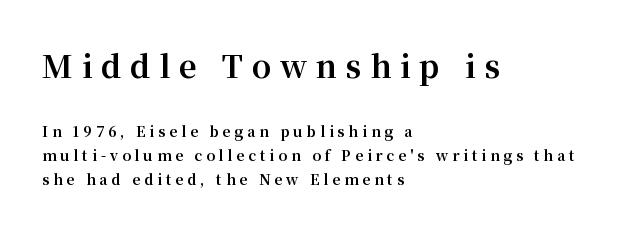
Q: Is the text bold? A: Yes.
Q: Is the text italic (slanted)? A: No, it is upright.
Q: Is the typeface a serif or a sans-serif typeface? A: Serif.
Q: Is the text underlined? A: No.
Q: How is the paragraph aligned? A: Left-aligned.
Q: Is the spacing between letters normal or unusually wide? A: Unusually wide.
Q: Which block of text is set in a larger size, the first (top) or the second (bottom)? A: The first (top) one.
Q: Width (condensed, normal, or wide)? A: Normal.
Q: Stroke contrast? A: Medium.
Q: x-height? A: Medium.
Q: Monospaced? A: No.
